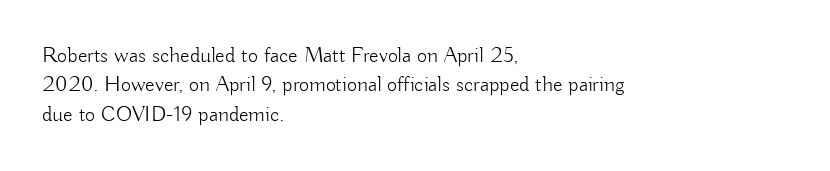
The image shows 22 px text type, upright; set left-aligned, normal line spacing (1.34x), normal letter spacing, not underlined.
